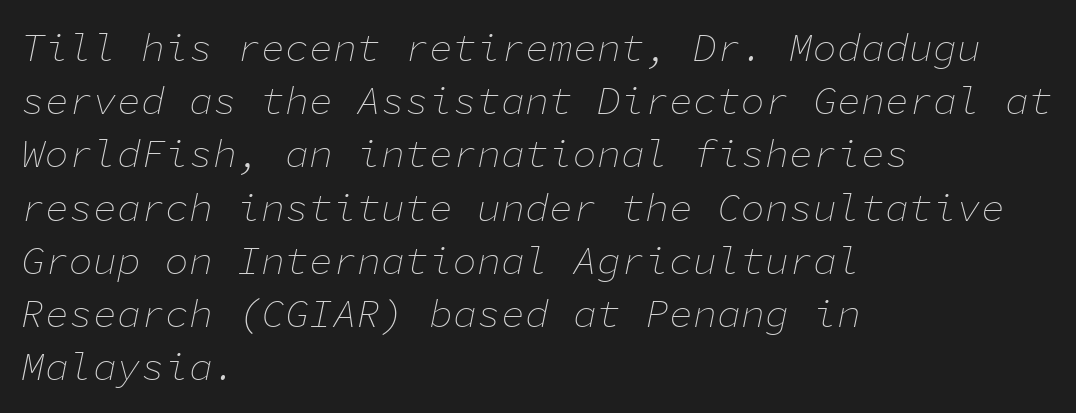
Q: Is the text bold? A: No.
Q: Is the text italic (slanted)? A: Yes, it leans right by about 11 degrees.
Q: Is the text underlined? A: No.
Q: How is the paragraph aligned? A: Left-aligned.
Q: Is the spacing between letters normal or unusually wide? A: Normal.
Q: Is the spacing between lines tight, normal or loose? A: Normal.
Q: Width (condensed, normal, or wide)? A: Normal.
Q: Stroke contrast? A: Low.
Q: x-height? A: Medium.
Q: Monospaced? A: Yes.
